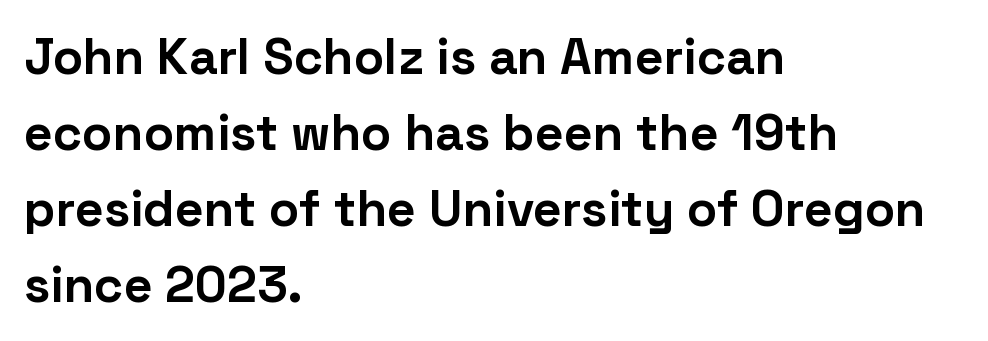
The image shows 50 px bold sans-serif type, upright; set left-aligned, normal line spacing (1.52x), normal letter spacing, not underlined; low stroke contrast and a medium x-height.
